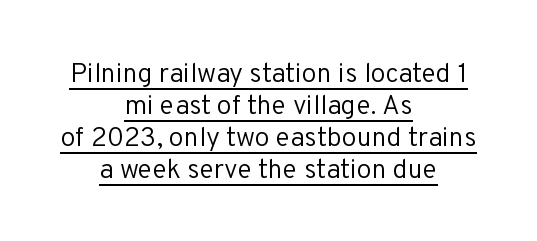
{"italic": "no", "bold": "no", "underline": "yes", "align": "center", "line_spacing_ratio": 1.18, "letter_spacing": "normal", "letter_spacing_em": 0.0, "glyph_px": 27}
